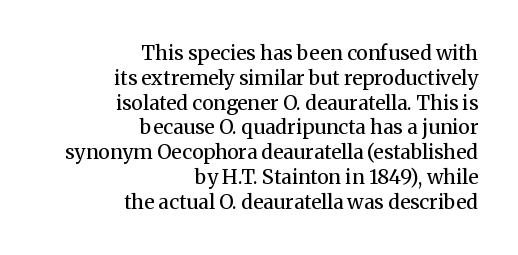
The image shows 20 px text type, upright; set right-aligned, line spacing 1.24x, normal letter spacing, not underlined.
